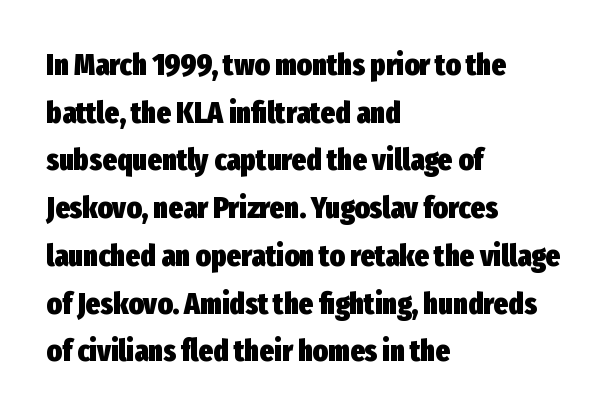
{"serif": "no", "italic": "no", "bold": "yes", "weight": "heavy", "width": "condensed", "stroke_contrast": "low", "x_height": "medium", "monospaced": "no", "underline": "no", "align": "left", "line_spacing": "normal", "line_spacing_ratio": 1.54, "letter_spacing": "normal", "letter_spacing_em": 0.0, "glyph_px": 31}
